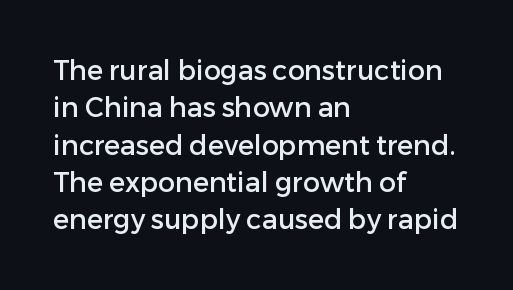
Q: Is the text italic (slanted)? A: No, it is upright.
Q: Is the text underlined? A: No.
Q: How is the paragraph aligned? A: Left-aligned.
Q: Is the spacing between letters normal or unusually wide? A: Normal.
Q: Is the spacing between lines tight, normal or loose? A: Normal.
